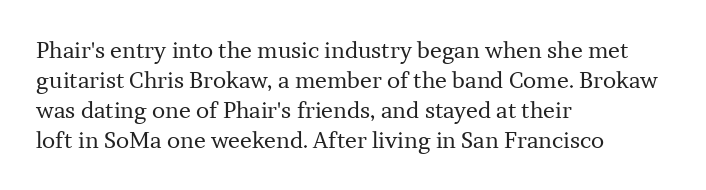
The image shows 22 px text type, upright; set left-aligned, normal line spacing (1.36x), normal letter spacing, not underlined.
